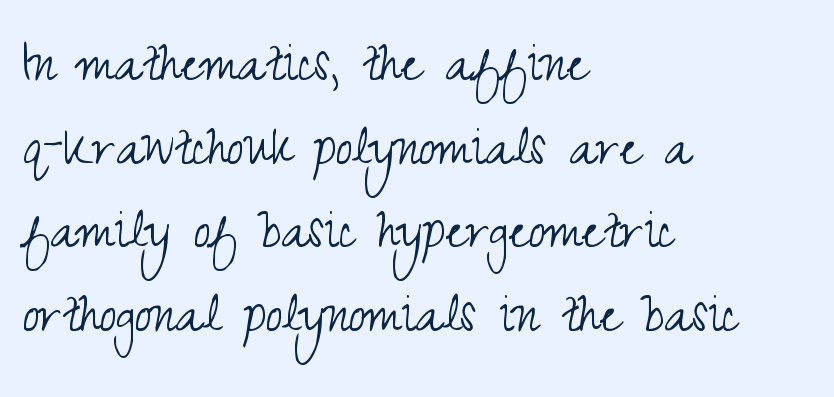
The image shows 62 px light, condensed sans-serif type, upright; set left-aligned, normal line spacing (1.35x), normal letter spacing, not underlined; medium stroke contrast and a small x-height.
